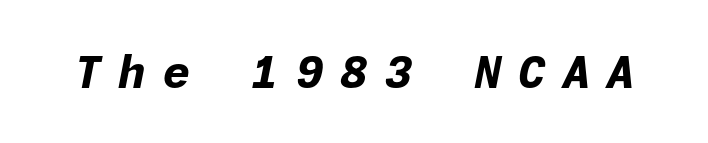
Letter spacing: wide. This sample uses an oblique cut, with every glyph tilted off the vertical. The foot of each line stays bare and open. The face used here has the dense, thick strokes of a bold.
